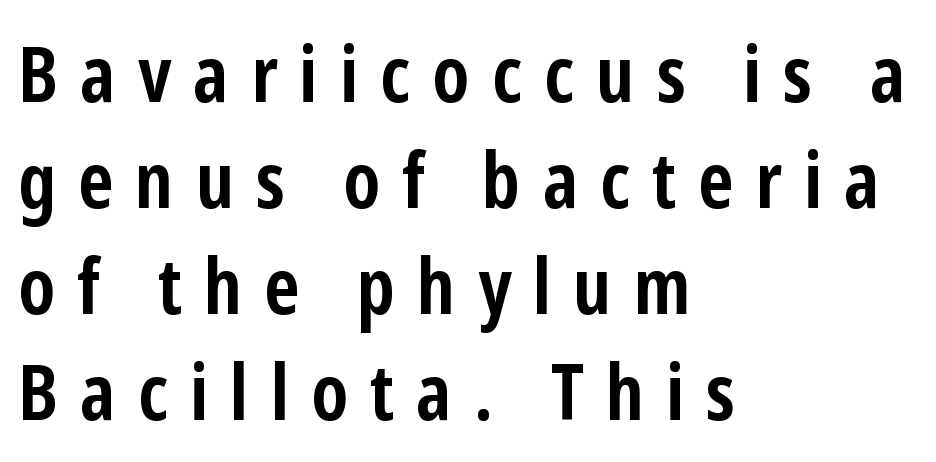
The space directly below the letters is spotless. The rendering anchors every line to the left-hand side. The typography opts for an upright posture over an oblique one. The rows are spaced the way most documents space them. Is this a fixed-width face? No — the glyphs have proportional, varying widths. Bold? Absolutely — the strokes are thick and heavy.
